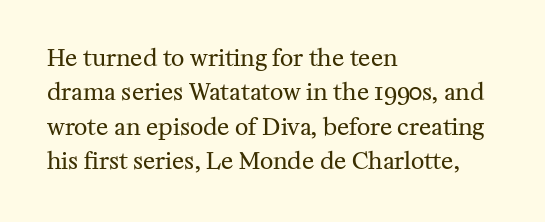
Q: Is the text bold? A: No.
Q: Is the text italic (slanted)? A: No, it is upright.
Q: Is the text underlined? A: No.
Q: How is the paragraph aligned? A: Left-aligned.
Q: Is the spacing between letters normal or unusually wide? A: Normal.
Q: Is the spacing between lines tight, normal or loose? A: Normal.
